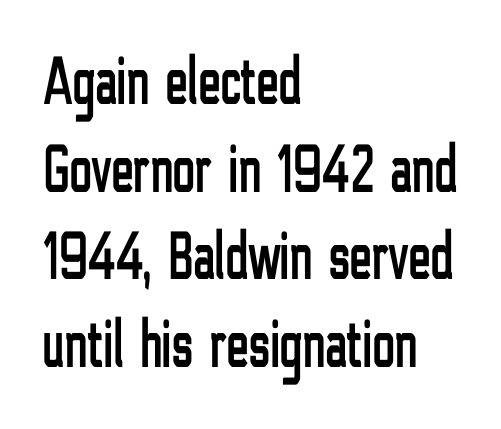
Each letter's strokes conclude bluntly, with no projecting serifs. Is the letter spacing exaggerated? No — it looks like the ordinary default. How would I describe the line gaps? Plain and ordinary. The lettering holds an erect, upright posture throughout. You could not count columns in this text — the font is proportionally spaced. A bare baseline throughout the passage.
